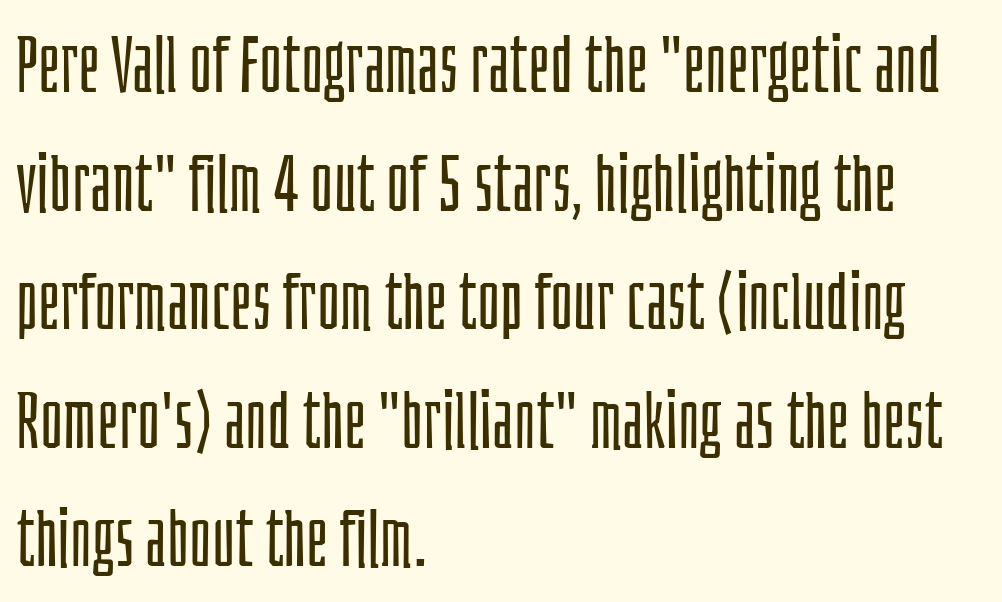
The image shows 78 px light, condensed sans-serif type, upright; set left-aligned, normal line spacing (1.52x), normal letter spacing, not underlined; low stroke contrast and a large x-height.
